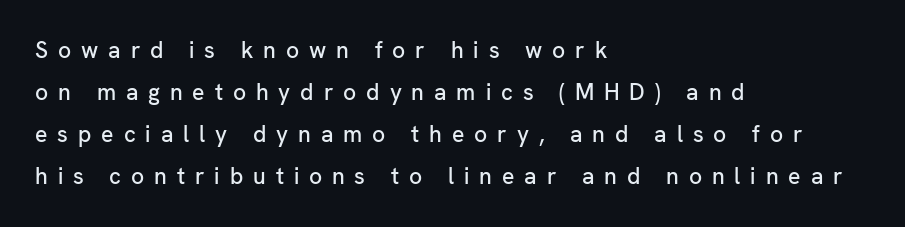
Q: Is the text italic (slanted)? A: No, it is upright.
Q: Is the text underlined? A: No.
Q: How is the paragraph aligned? A: Left-aligned.
Q: Is the spacing between letters normal or unusually wide? A: Unusually wide.
